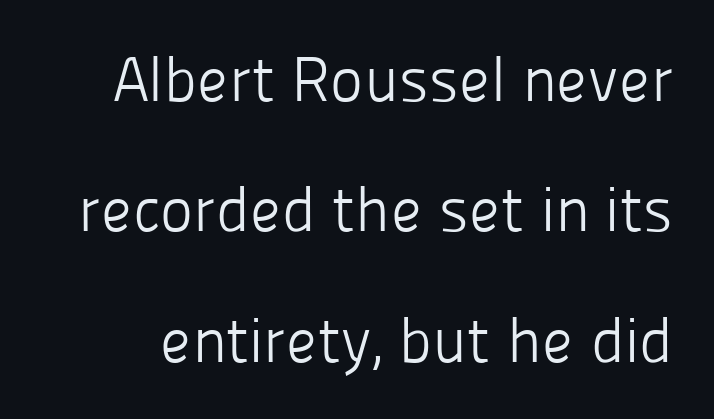
Q: Is the text bold? A: No.
Q: Is the text italic (slanted)? A: No, it is upright.
Q: Is the typeface a serif or a sans-serif typeface? A: Sans-serif.
Q: Is the text underlined? A: No.
Q: Is the spacing between letters normal or unusually wide? A: Normal.
Q: Is the spacing between lines tight, normal or loose? A: Loose.
Q: Width (condensed, normal, or wide)? A: Normal.
Q: Stroke contrast? A: Low.
Q: x-height? A: Medium.
Q: Monospaced? A: No.
